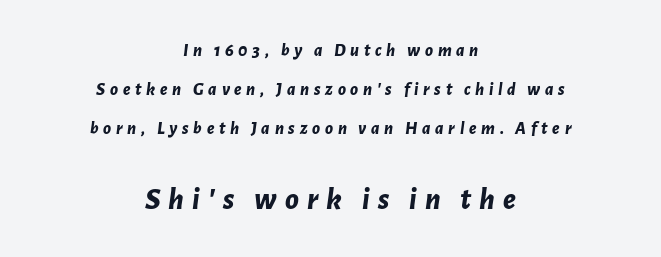
{"italic": "yes", "lean": "right", "slant_degrees": 7, "bold": "yes", "weight": "bold", "width": "normal", "stroke_contrast": "low", "x_height": "medium", "monospaced": "no", "underline": "no", "align": "center", "line_spacing": "loose", "line_spacing_ratio": 2.18, "letter_spacing": "wide", "letter_spacing_em": 0.26, "larger_block": "second", "size_ratio": 1.72, "glyph_px": 31}
